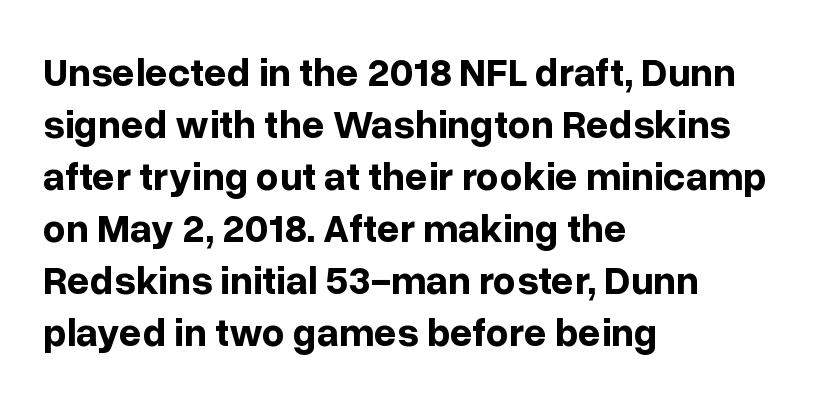
{"serif": "no", "italic": "no", "bold": "yes", "weight": "bold", "width": "normal", "stroke_contrast": "low", "x_height": "medium", "monospaced": "no", "underline": "no", "align": "left", "line_spacing": "normal", "line_spacing_ratio": 1.3, "letter_spacing": "normal", "letter_spacing_em": 0.0, "glyph_px": 40}
